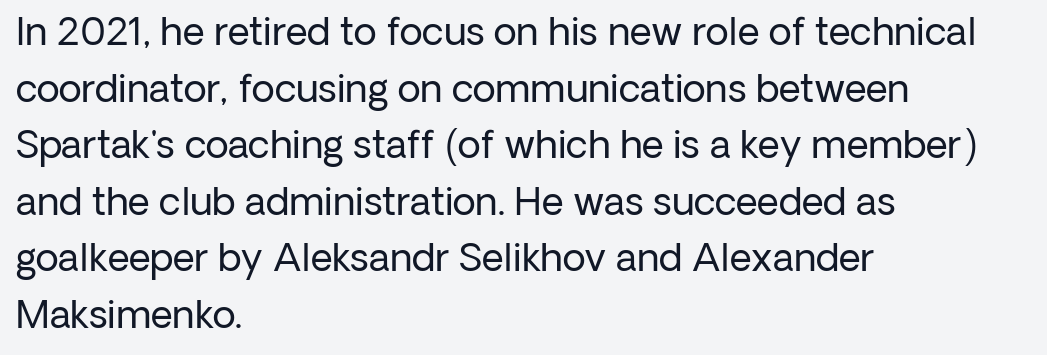
The image shows 38 px regular-weight sans-serif type, upright; set left-aligned, normal line spacing (1.49x), normal letter spacing, not underlined; low stroke contrast and a medium x-height.
